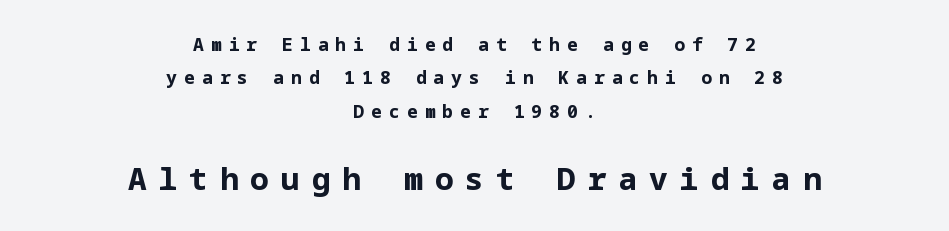
The image shows 31 px bold sans-serif type, upright; set centered, line spacing 1.85x, unusually wide letter spacing (+0.39 em), not underlined; the second (bottom) block is 1.72x larger; low stroke contrast and a medium x-height.
